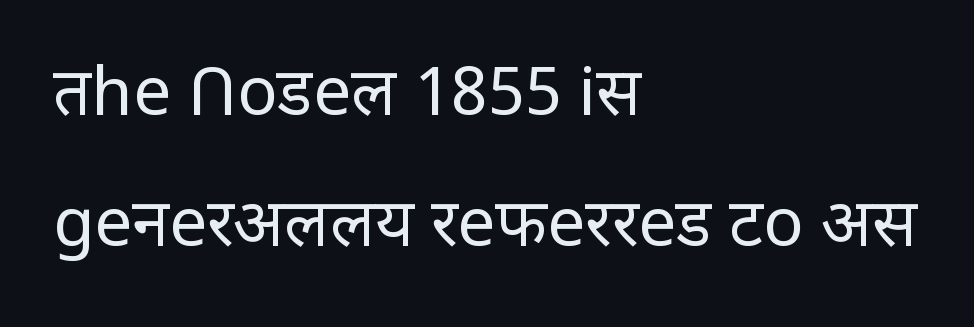
Q: Is the text bold? A: No.
Q: Is the text italic (slanted)? A: No, it is upright.
Q: Is the typeface a serif or a sans-serif typeface? A: Sans-serif.
Q: Is the text underlined? A: No.
Q: How is the paragraph aligned? A: Left-aligned.
Q: Is the spacing between letters normal or unusually wide? A: Normal.
Q: Is the spacing between lines tight, normal or loose? A: Loose.
Q: Width (condensed, normal, or wide)? A: Normal.
Q: Stroke contrast? A: Low.
Q: x-height? A: Large.
Q: Monospaced? A: No.
